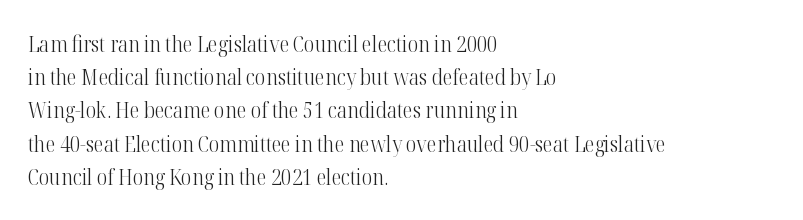
Q: Is the text bold? A: No.
Q: Is the text italic (slanted)? A: No, it is upright.
Q: Is the text underlined? A: No.
Q: How is the paragraph aligned? A: Left-aligned.
Q: Is the spacing between letters normal or unusually wide? A: Normal.
Q: Is the spacing between lines tight, normal or loose? A: Normal.
